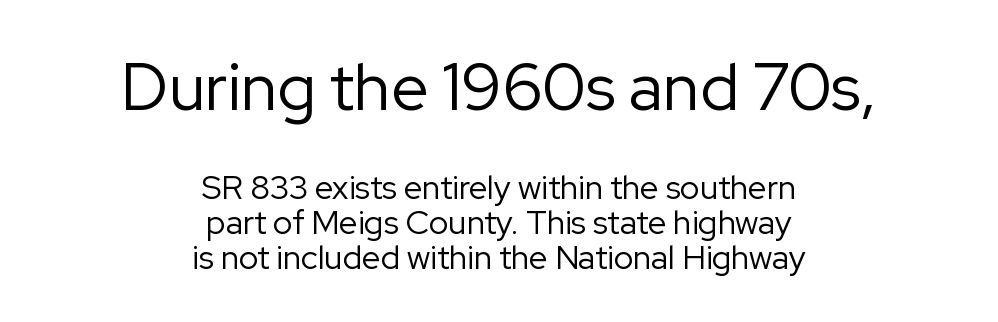
The image shows 66 px regular-weight sans-serif type, upright; set centered, tight line spacing (1.06x), normal letter spacing, not underlined; the first (top) block is 2.0x larger; low stroke contrast and a medium x-height.
